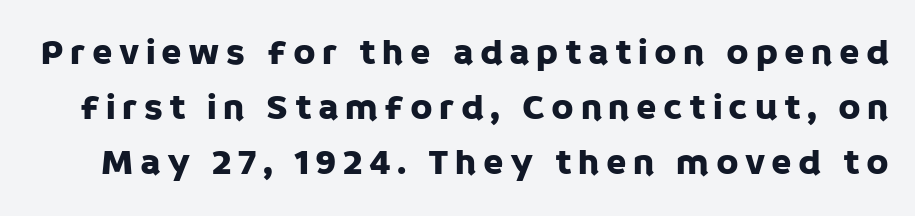
{"serif": "no", "italic": "no", "width": "normal", "stroke_contrast": "low", "x_height": "large", "monospaced": "no", "underline": "no", "line_spacing": "normal", "line_spacing_ratio": 1.49, "glyph_px": 37}
